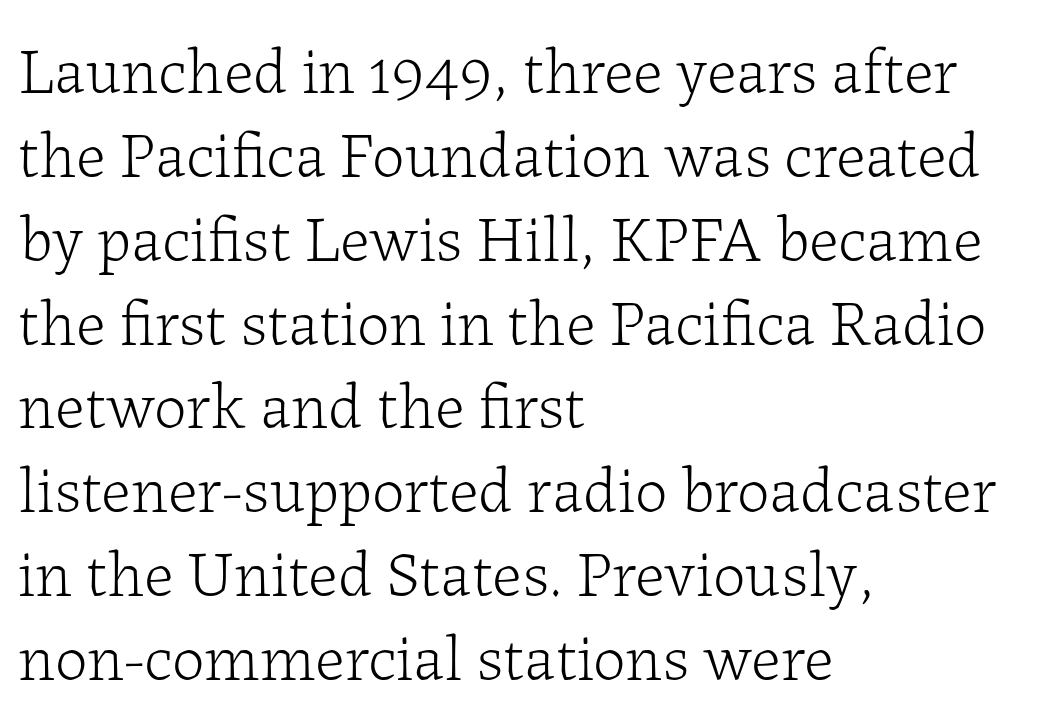
{"serif": "yes", "italic": "no", "bold": "no", "weight": "light", "width": "normal", "stroke_contrast": "low", "x_height": "medium", "monospaced": "no", "underline": "no", "align": "left", "line_spacing": "normal", "line_spacing_ratio": 1.29, "letter_spacing": "normal", "letter_spacing_em": 0.0, "glyph_px": 65}
